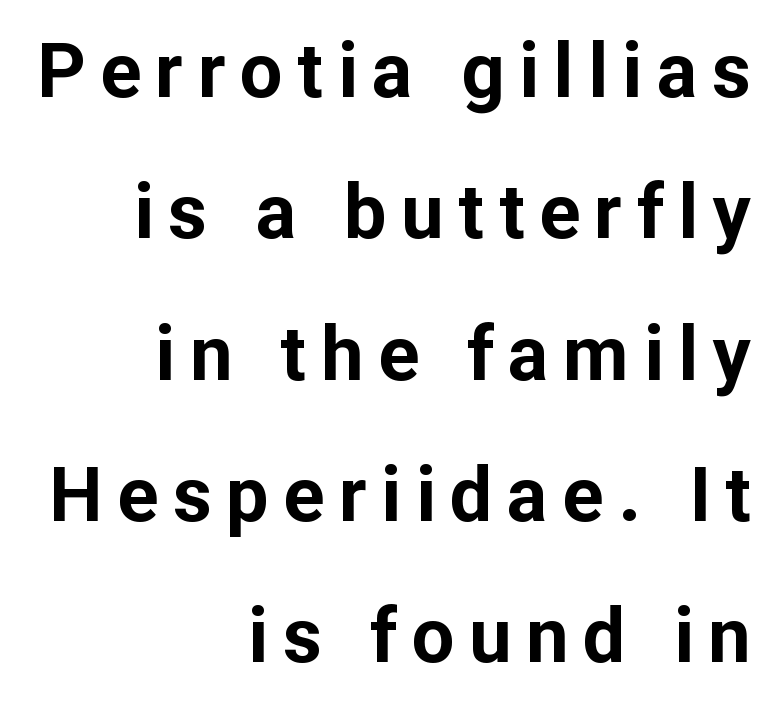
The letters advance in unequal steps, a hallmark of proportional type. Ascenders rise straight up at ninety degrees. Summary of weight: heavy, a full bold. Is this a sans? Yes — the strokes have no serifs. Decoration check: the copy has no underline. Does the copy run flush right? Yes — the right margin is perfectly even.
